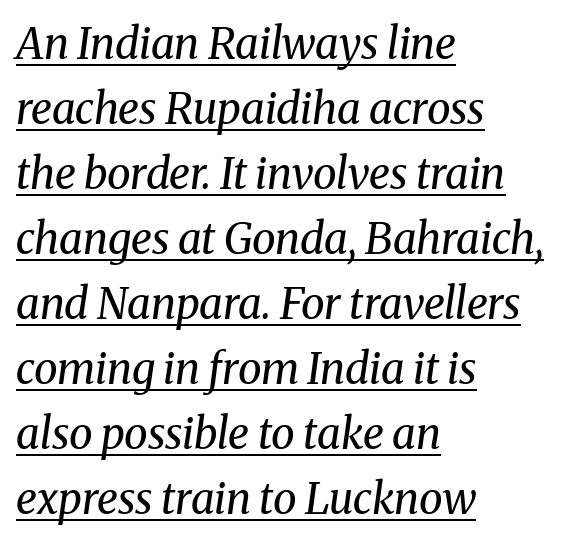
Does the lettering tilt? It does — this is italic. The line-height multiplier appears to be the usual default. Counters stay open thanks to moderate or lighter strokes. Honestly, the letter spacing is just normal — you wouldn't notice it. Note the varied advance widths — an 'i' is clearly narrower than an 'm'. Like a heading marked for emphasis, these lines bear an underscore.
